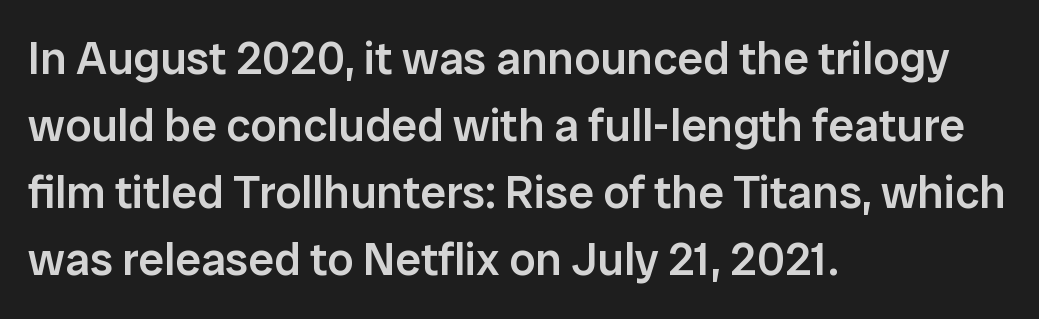
Line spacing here is normal. In terms of posture, this sample is upright. On the weight axis this lands at semibold, roughly 600. Horizontal alignment here is leftward, the default for most running prose. Here the glyphs are tracked normally, forming tight word shapes. This sample has the flowing, uneven cadence of proportional lettering.
